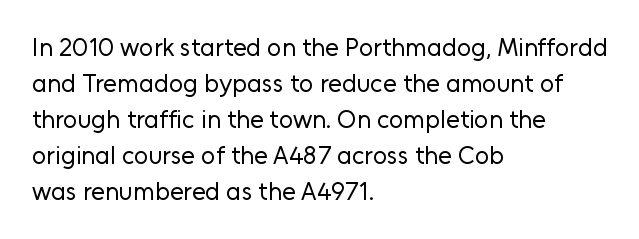
Q: Is the text bold? A: No.
Q: Is the text italic (slanted)? A: No, it is upright.
Q: Is the text underlined? A: No.
Q: How is the paragraph aligned? A: Left-aligned.
Q: Is the spacing between letters normal or unusually wide? A: Normal.
Q: Is the spacing between lines tight, normal or loose? A: Normal.
